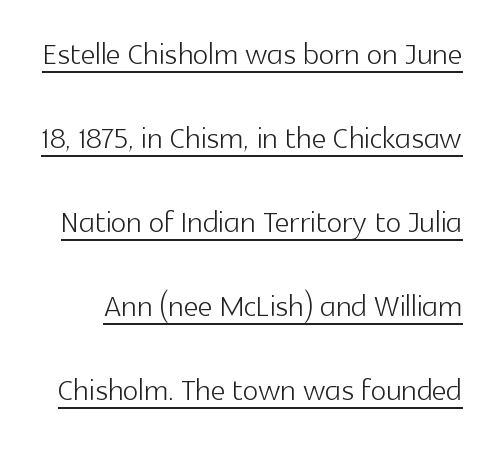
The image shows 41 px light sans-serif type, upright; set loose line spacing (2.05x), normal letter spacing, underlined; a medium x-height.
